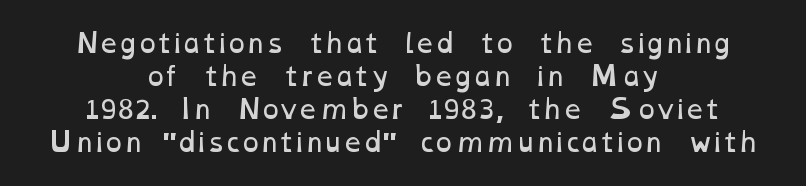
Weight: not bold — regular or lighter. Line starts and ends both wander, symmetrically. The passage shown has conventional tracking throughout. A typesetter would call this leading conventional body-copy spacing.
